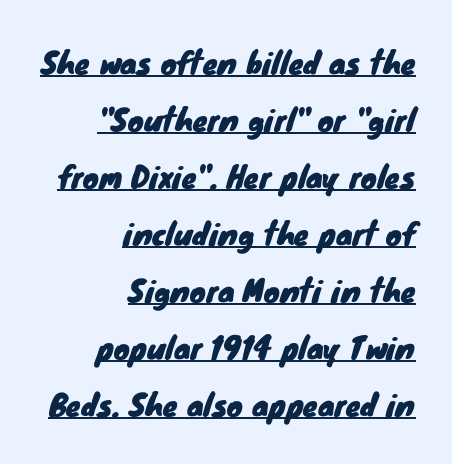
A typesetter would call this proportional, since set widths differ per character. The leading is generous, giving the passage an open texture. Characters follow at the spacing the type designer built in. Honestly, the underline is the first thing you notice here.
